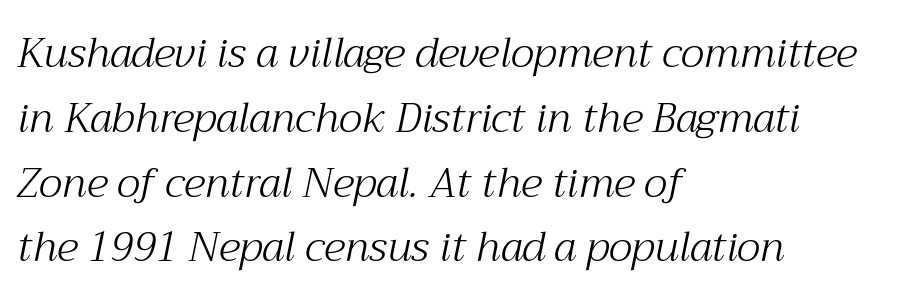
Q: Is the text bold? A: No.
Q: Is the text italic (slanted)? A: Yes, it leans right by about 12 degrees.
Q: Is the typeface a serif or a sans-serif typeface? A: Serif.
Q: Is the text underlined? A: No.
Q: How is the paragraph aligned? A: Left-aligned.
Q: Is the spacing between letters normal or unusually wide? A: Normal.
Q: Is the spacing between lines tight, normal or loose? A: Normal.
Q: Width (condensed, normal, or wide)? A: Normal.
Q: Stroke contrast? A: Medium.
Q: x-height? A: Medium.
Q: Monospaced? A: No.
